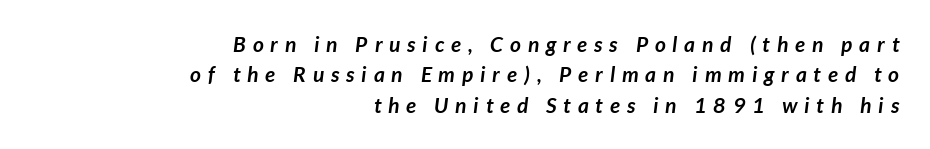
Line ends are locked; line starts wander. Leading matches the norm, producing a regular column. The passage shown has open, widely tracked lettering throughout. Type without underlining.
